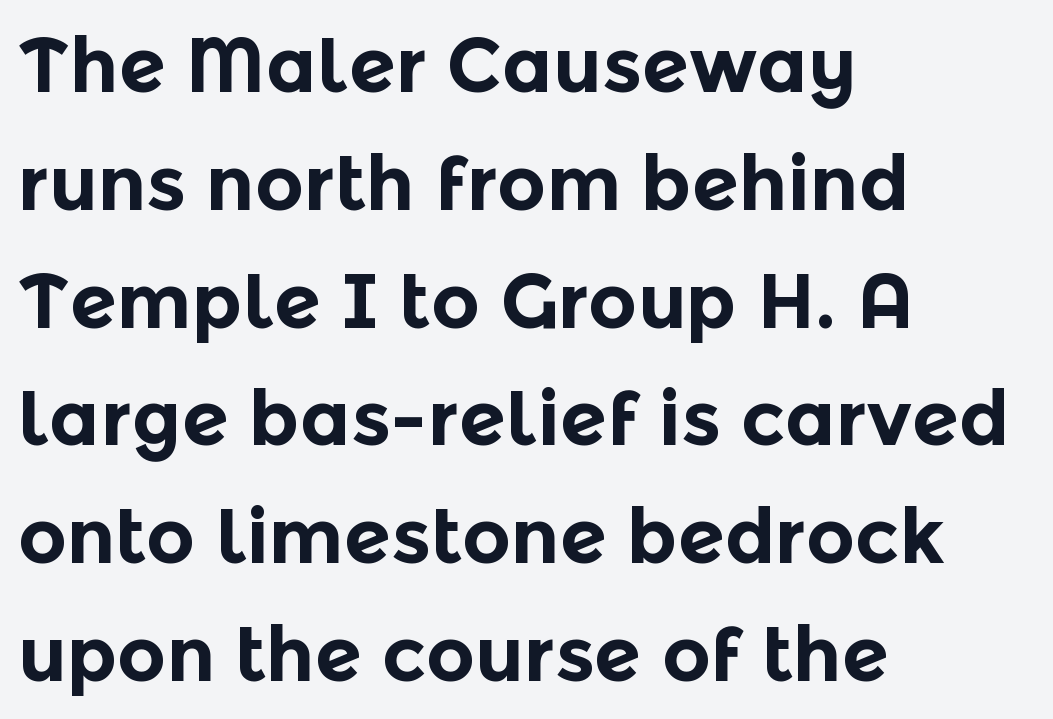
The image shows 76 px bold sans-serif type, upright; set left-aligned, normal line spacing (1.55x), normal letter spacing, not underlined; a medium x-height.
